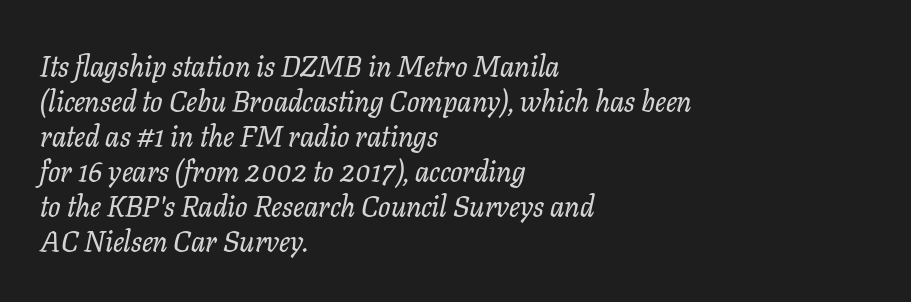
The image shows 29 px serif type, italic (leaning right); set left-aligned, line spacing 1.21x, normal letter spacing, not underlined; low stroke contrast and a medium x-height.
